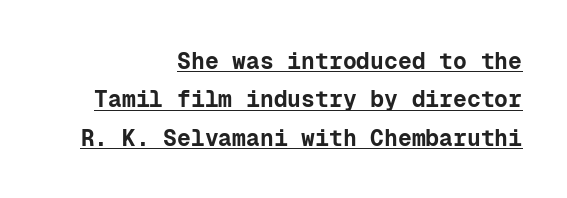
The image shows 23 px bold type, upright; set right-aligned, normal line spacing (1.67x), normal letter spacing, underlined.
